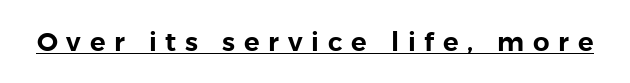
{"italic": "no", "underline": "yes", "letter_spacing": "wide", "letter_spacing_em": 0.34, "glyph_px": 26}
